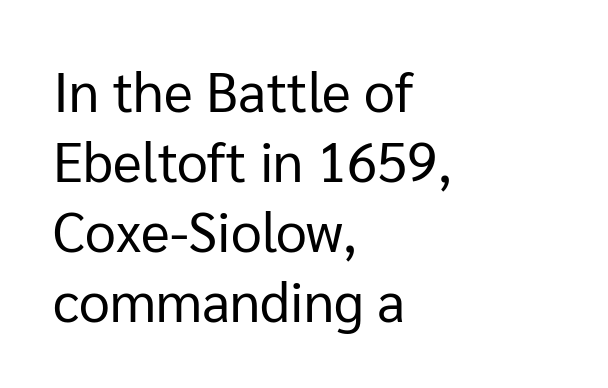
{"serif": "no", "italic": "no", "bold": "no", "weight": "regular", "width": "normal", "stroke_contrast": "low", "x_height": "medium", "monospaced": "no", "underline": "no", "align": "left", "line_spacing": "normal", "line_spacing_ratio": 1.27, "letter_spacing": "normal", "letter_spacing_em": 0.0, "glyph_px": 55}
